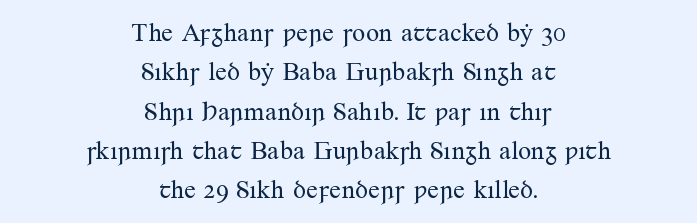
{"italic": "no", "bold": "no", "underline": "no", "align": "center", "line_spacing": "normal", "line_spacing_ratio": 1.51, "letter_spacing": "normal", "letter_spacing_em": 0.0, "glyph_px": 26}
